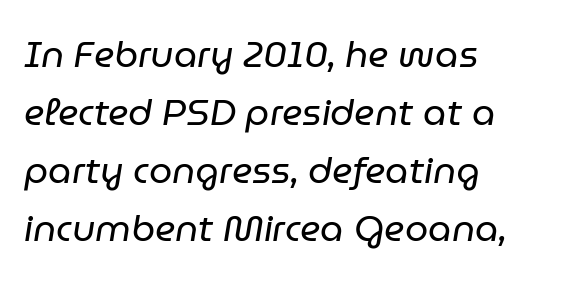
{"italic": "yes", "lean": "right", "slant_degrees": 9, "bold": "no", "weight": "regular", "width": "normal", "stroke_contrast": "low", "x_height": "medium", "monospaced": "no", "underline": "no", "align": "left", "line_spacing": "normal", "line_spacing_ratio": 1.57, "letter_spacing": "normal", "letter_spacing_em": 0.0, "glyph_px": 37}
